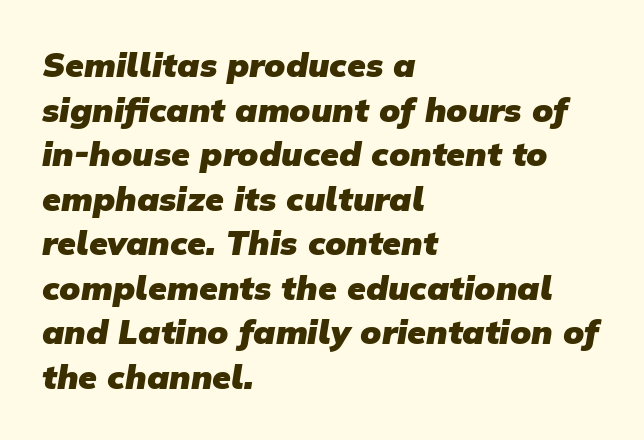
Is this a fixed-width face? No — the glyphs have proportional, varying widths. Words appear dense and cohesive because spacing is normal. Underline: absent. The glyphs have the mass of a bold cut. The leading is moderate, giving the passage an even texture. The typeface chosen for these lines omits serifs.
